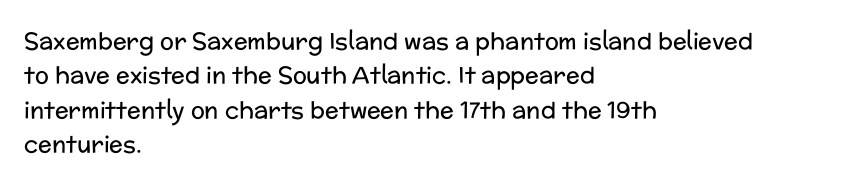
{"italic": "no", "bold": "no", "underline": "no", "align": "left", "line_spacing": "normal", "line_spacing_ratio": 1.5, "letter_spacing": "normal", "letter_spacing_em": 0.0, "glyph_px": 23}
